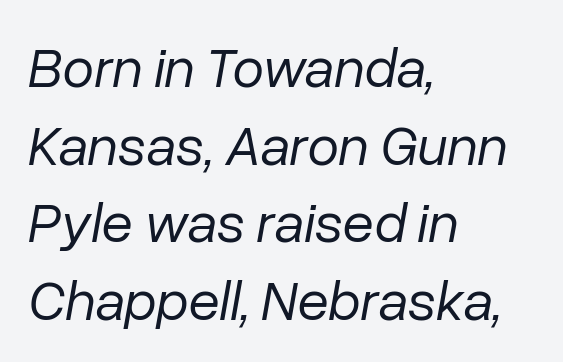
{"italic": "yes", "lean": "right", "slant_degrees": 10, "bold": "no", "weight": "regular", "width": "normal", "stroke_contrast": "low", "x_height": "medium", "monospaced": "no", "underline": "no", "align": "left", "line_spacing": "normal", "line_spacing_ratio": 1.36, "letter_spacing": "normal", "letter_spacing_em": 0.0, "glyph_px": 57}
